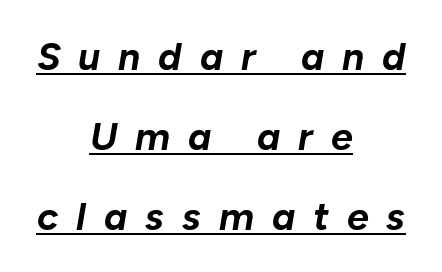
Typesetter's note: full bold, strokes at maximum text heaviness. The passage shown is typed in a proportional face where columns would drift. The space between consecutive lines is lavish. The passage shown has open, widely tracked lettering throughout. Beneath each row of characters lies a ruled line. Observe the lean: these are italic letterforms.
